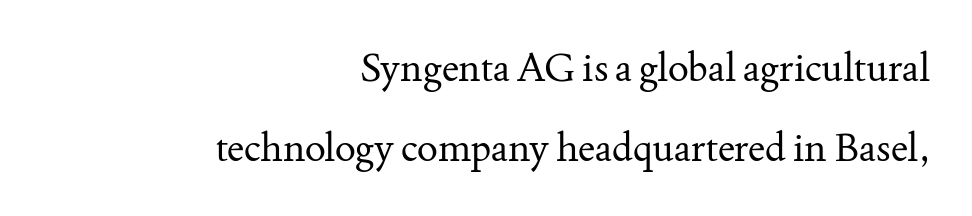
{"serif": "yes", "italic": "no", "bold": "no", "weight": "regular", "width": "normal", "stroke_contrast": "medium", "x_height": "small", "monospaced": "no", "underline": "no", "align": "right", "line_spacing": "loose", "line_spacing_ratio": 2.06, "letter_spacing": "normal", "letter_spacing_em": 0.0, "glyph_px": 39}
